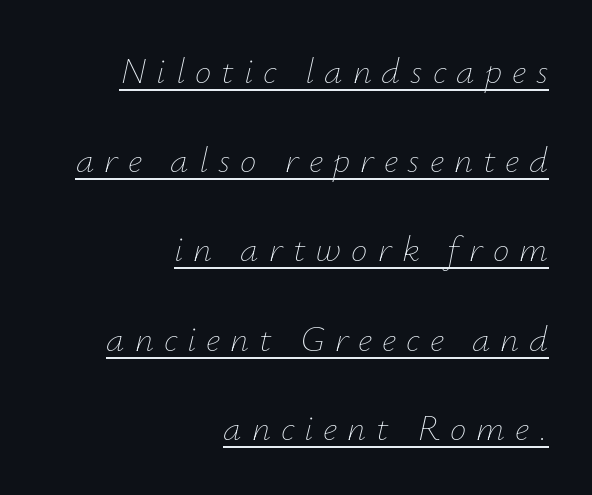
Q: Is the text bold? A: No.
Q: Is the text italic (slanted)? A: Yes, it leans right by about 12 degrees.
Q: Is the text underlined? A: Yes.
Q: How is the paragraph aligned? A: Right-aligned.
Q: Is the spacing between letters normal or unusually wide? A: Unusually wide.
Q: Is the spacing between lines tight, normal or loose? A: Loose.
Q: Width (condensed, normal, or wide)? A: Normal.
Q: Stroke contrast? A: Low.
Q: x-height? A: Small.
Q: Monospaced? A: No.
